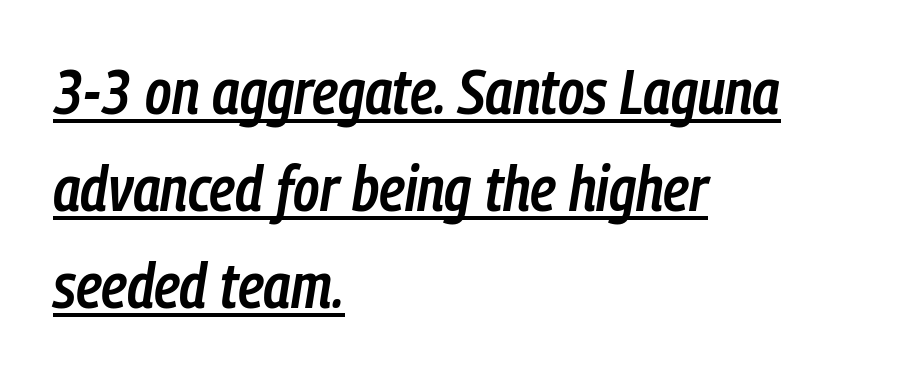
Q: Is the text bold? A: Semi-bold.
Q: Is the text italic (slanted)? A: Yes, it leans right by about 9 degrees.
Q: Is the text underlined? A: Yes.
Q: How is the paragraph aligned? A: Left-aligned.
Q: Is the spacing between letters normal or unusually wide? A: Normal.
Q: Is the spacing between lines tight, normal or loose? A: Normal.
Q: Width (condensed, normal, or wide)? A: Condensed.
Q: Stroke contrast? A: Low.
Q: x-height? A: Medium.
Q: Monospaced? A: No.
